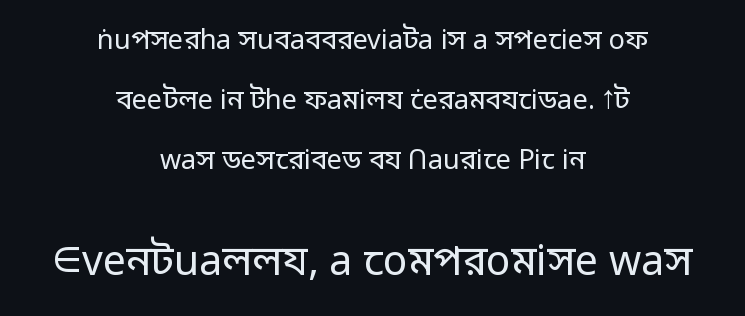
The image shows 41 px regular-weight sans-serif type, upright; set centered, loose line spacing (2.22x), normal letter spacing, not underlined; the second (bottom) block is 1.52x larger; low stroke contrast and a medium x-height.
